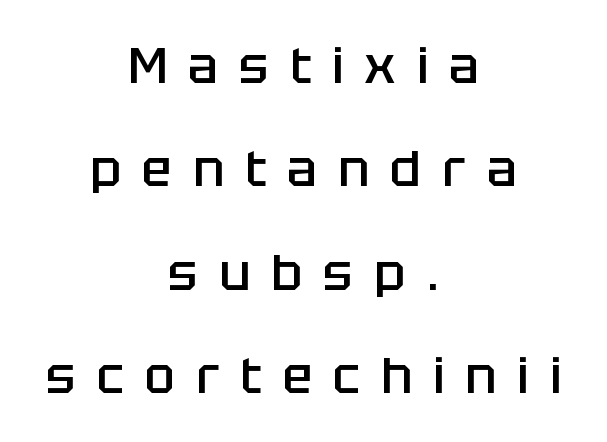
Q: Is the text bold? A: Semi-bold.
Q: Is the text italic (slanted)? A: No, it is upright.
Q: Is the typeface a serif or a sans-serif typeface? A: Sans-serif.
Q: Is the text underlined? A: No.
Q: How is the paragraph aligned? A: Centered.
Q: Is the spacing between letters normal or unusually wide? A: Unusually wide.
Q: Is the spacing between lines tight, normal or loose? A: Loose.
Q: Width (condensed, normal, or wide)? A: Normal.
Q: Stroke contrast? A: Low.
Q: x-height? A: Large.
Q: Monospaced? A: No.
